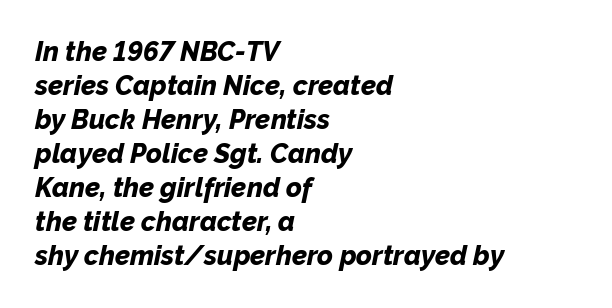
Q: Is the text bold? A: Yes.
Q: Is the text italic (slanted)? A: Yes, it leans right by about 12 degrees.
Q: Is the text underlined? A: No.
Q: How is the paragraph aligned? A: Left-aligned.
Q: Is the spacing between letters normal or unusually wide? A: Normal.
Q: Is the spacing between lines tight, normal or loose? A: Normal.
